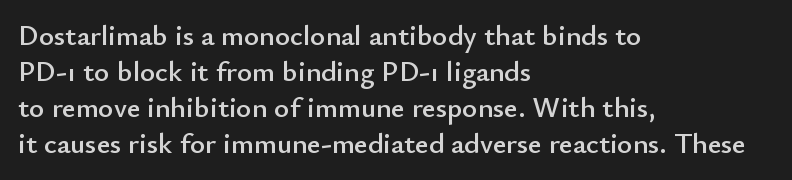
The letters stand straight up with perfectly vertical stems. The face used here is proportionally spaced, like ordinary book or web type. Reading down the block, your eye returns to a fixed left position each line. This rendering employs a face without finishing strokes, i.e., a sans-serif.
